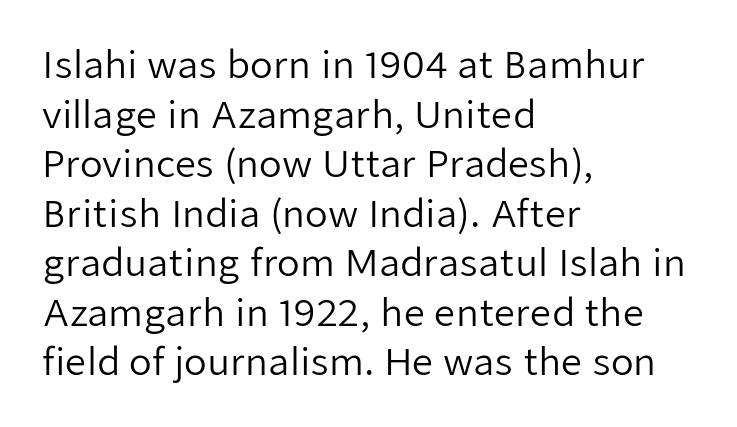
{"serif": "no", "italic": "no", "bold": "no", "weight": "regular", "width": "normal", "stroke_contrast": "low", "x_height": "medium", "monospaced": "no", "underline": "no", "align": "left", "line_spacing": "normal", "line_spacing_ratio": 1.34, "letter_spacing": "normal", "letter_spacing_em": 0.0, "glyph_px": 37}
